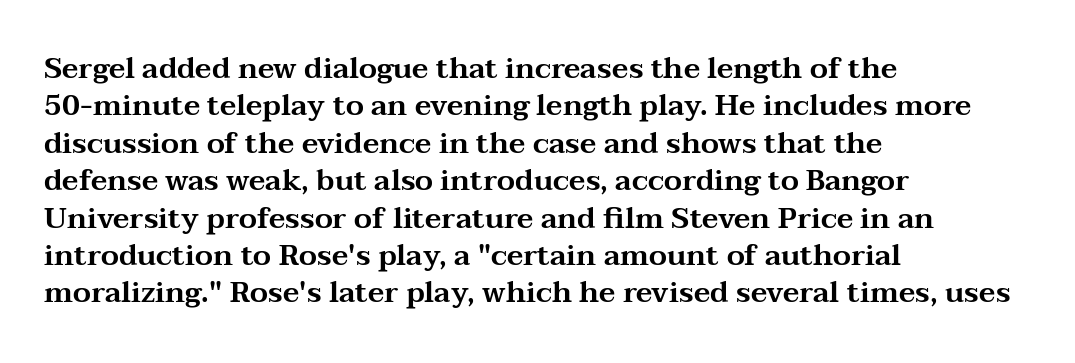
The face used here is proportionally spaced, like ordinary book or web type. Do the letters lean? They stand straight. Check under the words: just untouched page. The rendering uses a moderate line-height, typical for paragraphs.
